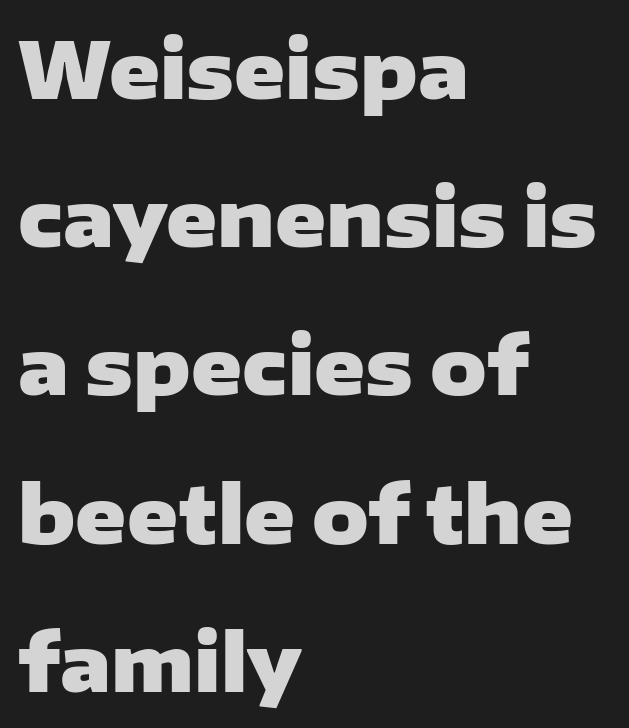
The image shows 78 px heavy, wide sans-serif type, upright; set left-aligned, loose line spacing (1.9x), normal letter spacing, not underlined; low stroke contrast and a medium x-height.
